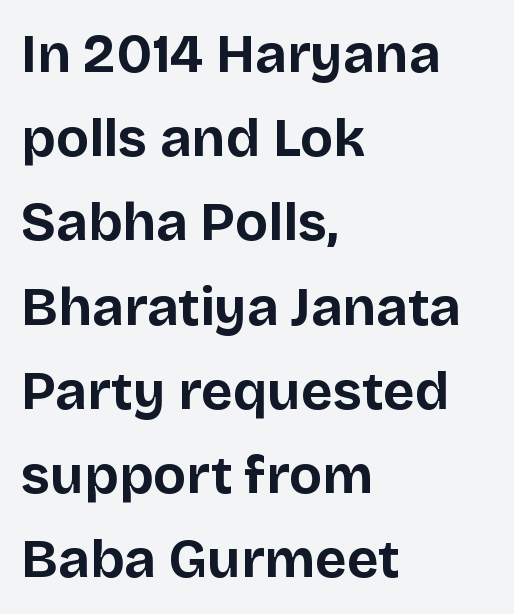
Q: Is the text bold? A: Yes.
Q: Is the text italic (slanted)? A: No, it is upright.
Q: Is the typeface a serif or a sans-serif typeface? A: Sans-serif.
Q: Is the text underlined? A: No.
Q: How is the paragraph aligned? A: Left-aligned.
Q: Is the spacing between letters normal or unusually wide? A: Normal.
Q: Is the spacing between lines tight, normal or loose? A: Normal.
Q: Width (condensed, normal, or wide)? A: Normal.
Q: Stroke contrast? A: Low.
Q: x-height? A: Large.
Q: Monospaced? A: No.
